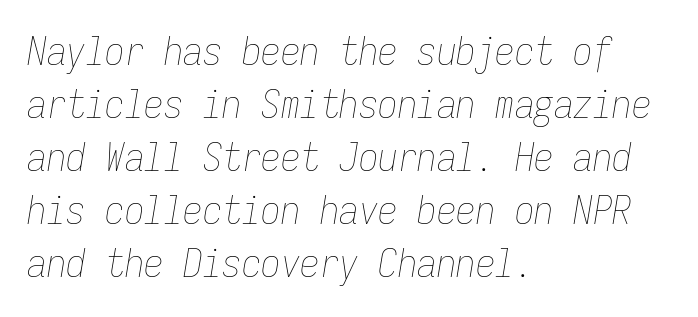
The ragged edge is on the right, which tells us the setting is flush left. Regular leading. Every character here occupies the same horizontal width, giving the sample a typewriter-like rhythm. This reads as an unemphasized weight, regular at the heaviest. Underline: absent. The glyphs look as if they've been sheared to an angle.
